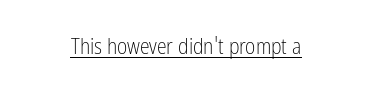
This sample uses plain, unmodified letter spacing. Descenders here cross a horizontal rule under the line. Where is the straight margin? There isn't one; the lines are centered. Summary of weight: not heavy and not bold.
